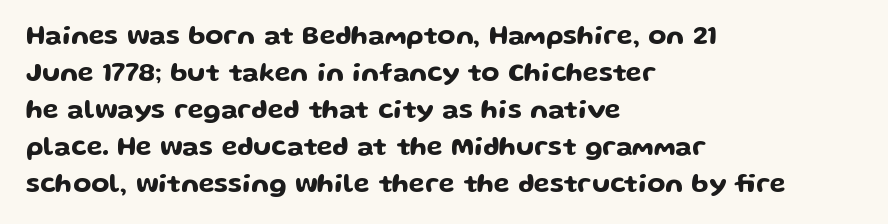
The image shows 26 px text type, upright; set left-aligned, normal line spacing (1.42x), normal letter spacing, not underlined.
